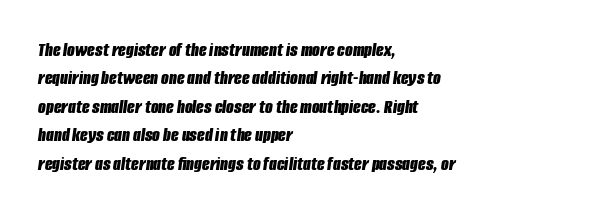
Q: Is the text bold? A: Yes.
Q: Is the text italic (slanted)? A: Yes, it leans right by about 8 degrees.
Q: Is the text underlined? A: No.
Q: How is the paragraph aligned? A: Left-aligned.
Q: Is the spacing between letters normal or unusually wide? A: Normal.
Q: Is the spacing between lines tight, normal or loose? A: Normal.
